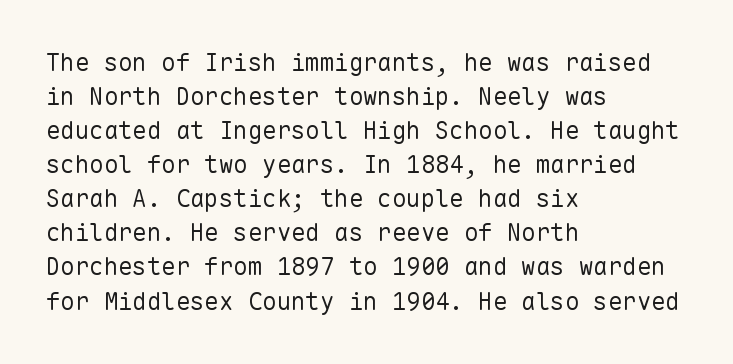
Q: Is the text bold? A: No.
Q: Is the text italic (slanted)? A: No, it is upright.
Q: Is the text underlined? A: No.
Q: How is the paragraph aligned? A: Left-aligned.
Q: Is the spacing between letters normal or unusually wide? A: Normal.
Q: Is the spacing between lines tight, normal or loose? A: Normal.
